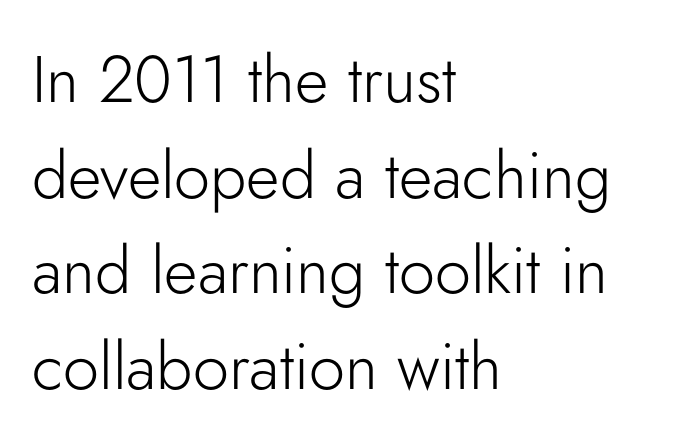
Q: Is the text bold? A: No.
Q: Is the text italic (slanted)? A: No, it is upright.
Q: Is the typeface a serif or a sans-serif typeface? A: Sans-serif.
Q: Is the text underlined? A: No.
Q: How is the paragraph aligned? A: Left-aligned.
Q: Is the spacing between letters normal or unusually wide? A: Normal.
Q: Is the spacing between lines tight, normal or loose? A: Normal.
Q: Width (condensed, normal, or wide)? A: Normal.
Q: Stroke contrast? A: Low.
Q: x-height? A: Small.
Q: Monospaced? A: No.
